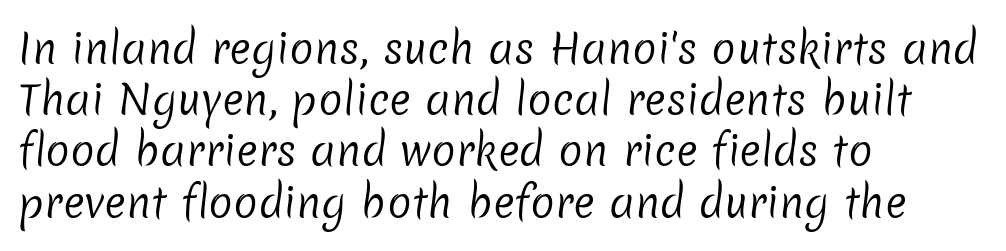
The image shows 41 px regular-weight sans-serif type; set left-aligned, normal line spacing (1.25x), normal letter spacing, not underlined; low stroke contrast and a medium x-height.
